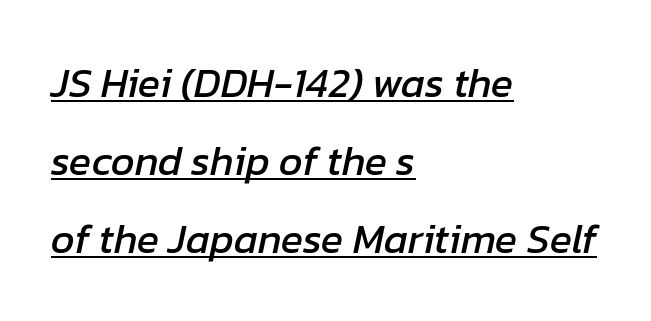
The typography opts for an oblique posture over an upright one. Underlined type. The face used here is rendered with its standard letterfit. Horizontal alignment here is leftward, the default for most running prose. Is this a fixed-width face? No — the glyphs have proportional, varying widths.
